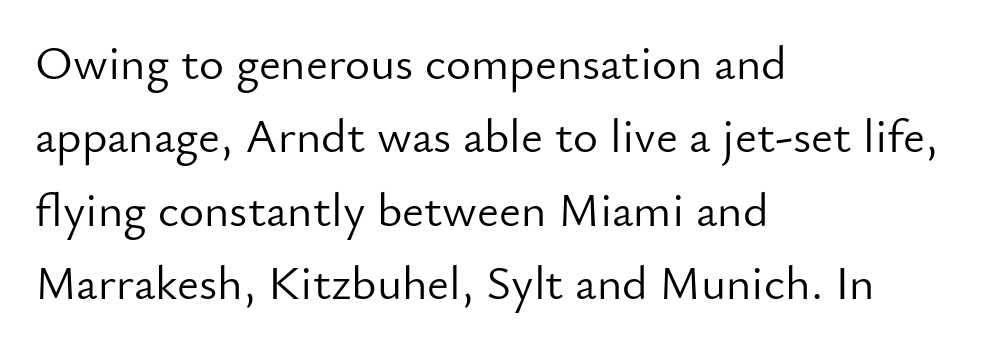
Q: Is the text bold? A: No.
Q: Is the text italic (slanted)? A: No, it is upright.
Q: Is the typeface a serif or a sans-serif typeface? A: Sans-serif.
Q: Is the text underlined? A: No.
Q: How is the paragraph aligned? A: Left-aligned.
Q: Is the spacing between letters normal or unusually wide? A: Normal.
Q: Is the spacing between lines tight, normal or loose? A: Normal.
Q: Width (condensed, normal, or wide)? A: Normal.
Q: Stroke contrast? A: Low.
Q: x-height? A: Small.
Q: Monospaced? A: No.
